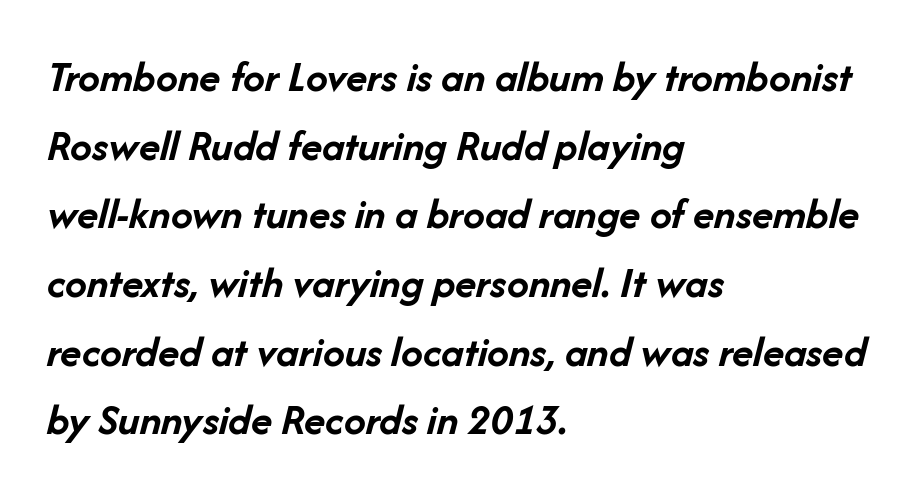
The image shows 44 px semibold type, italic (leaning right); set left-aligned, normal line spacing (1.56x), normal letter spacing, not underlined; low stroke contrast and a medium x-height.
